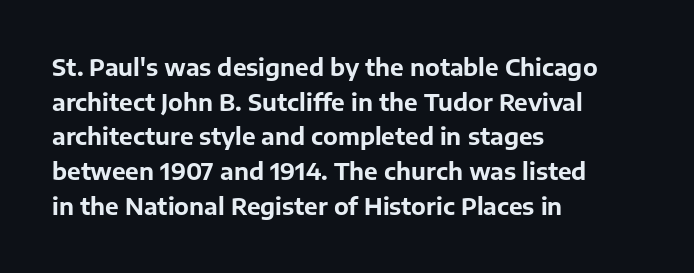
The image shows 23 px bold type, upright; set left-aligned, normal line spacing (1.51x), normal letter spacing, not underlined.
